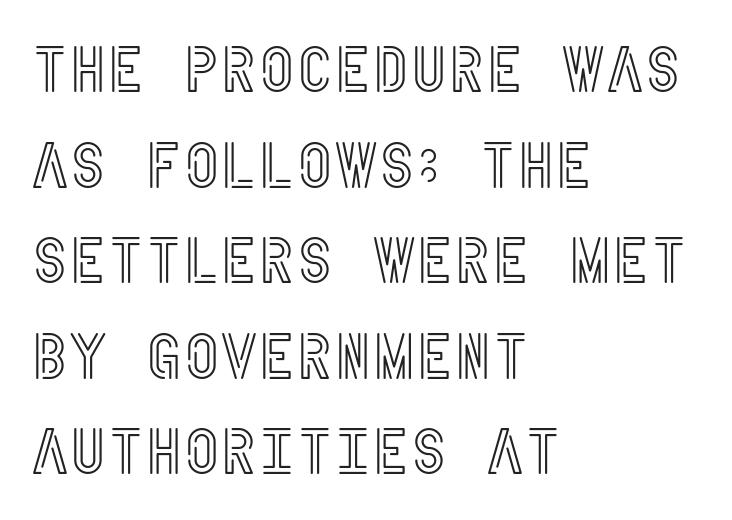
The image shows 65 px condensed type, upright; set left-aligned, normal line spacing (1.47x), normal letter spacing, not underlined; a large x-height.
